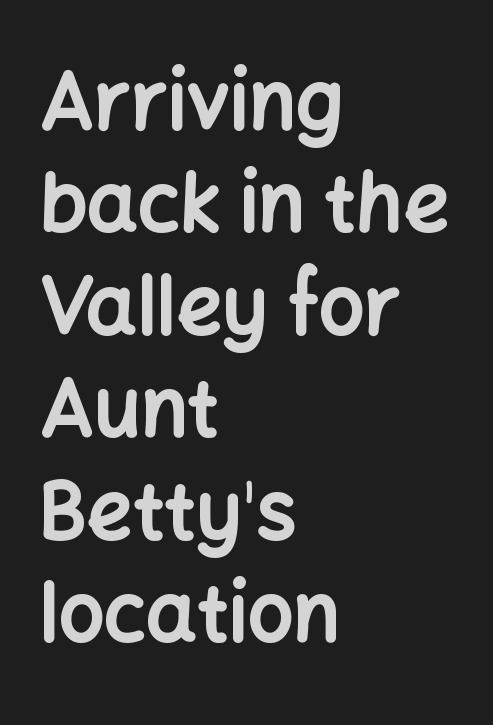
The image shows 80 px bold sans-serif type, upright; set left-aligned, normal line spacing (1.28x), normal letter spacing, not underlined; low stroke contrast and a medium x-height.
